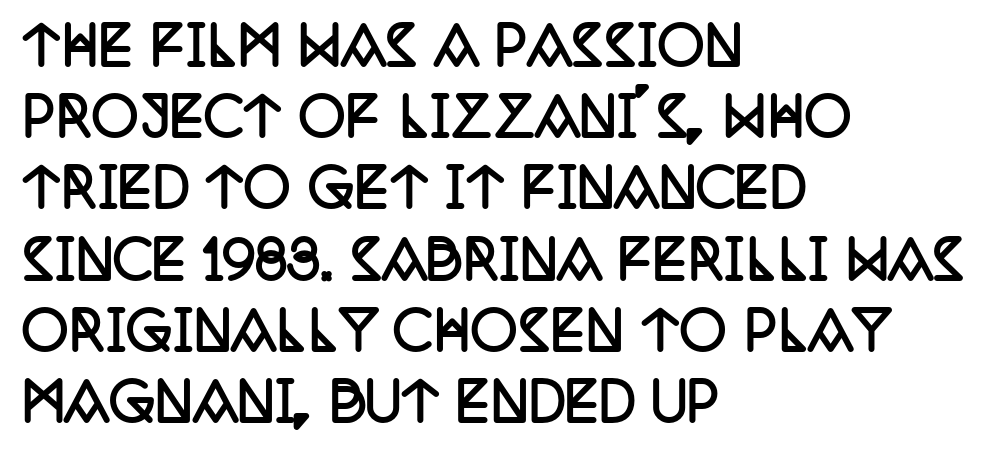
Each glyph is drawn with heavy, bold strokes. The letters sit at their default tracking, neither squeezed nor spread. The passage shown is typed in a proportional face where columns would drift. You can tell from the footed stems that serif type was used.
